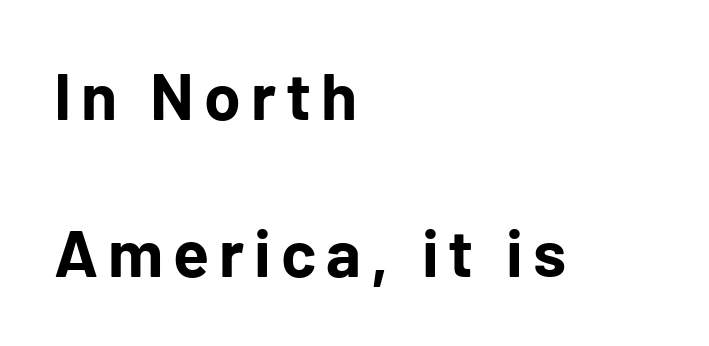
The rendering shows plain stroke endings on the letterforms — a sans-serif design. Upright lettering throughout. Leading: increased. Pretty heavy lettering here — definitely bold.
